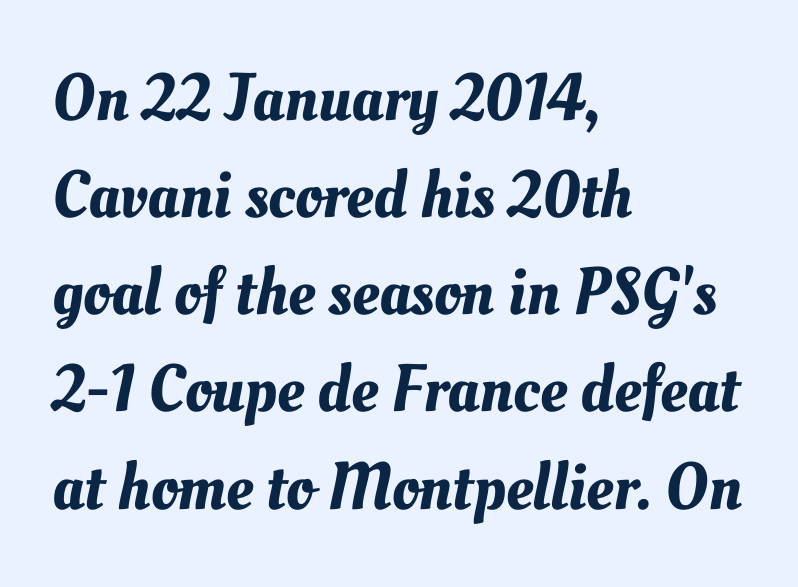
The image shows 67 px text type; set left-aligned, normal line spacing (1.45x), normal letter spacing, not underlined; medium stroke contrast and a small x-height.
